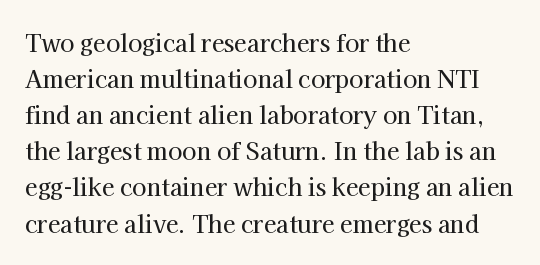
{"italic": "no", "underline": "no", "align": "left", "line_spacing": "normal", "line_spacing_ratio": 1.57, "letter_spacing": "normal", "letter_spacing_em": 0.0, "glyph_px": 23}
